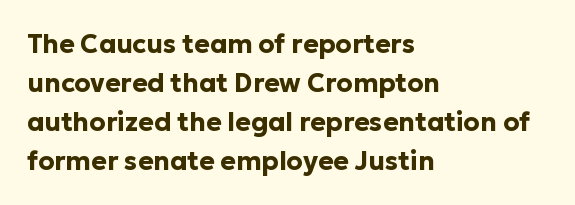
Successive baselines arrive at the customary interval. Nope, not italic — everything's standing straight. Stroke thickness is high; the sample reads as a true bold. Line starts are locked; line ends wander. Clear beneath every line of the passage. The line texture is even and compact thanks to regular tracking.
